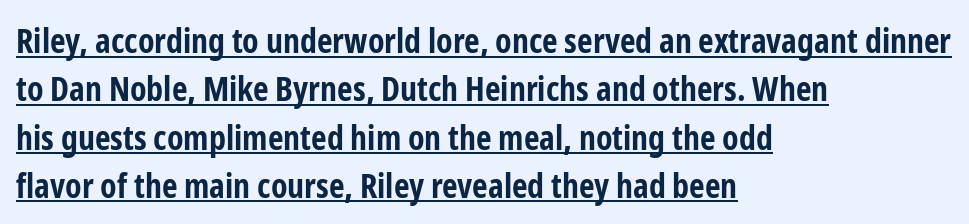
{"serif": "no", "italic": "no", "bold": "yes", "weight": "bold", "width": "condensed", "stroke_contrast": "low", "x_height": "medium", "monospaced": "no", "underline": "yes", "align": "left", "line_spacing": "normal", "line_spacing_ratio": 1.42, "letter_spacing": "normal", "letter_spacing_em": 0.0, "glyph_px": 34}
